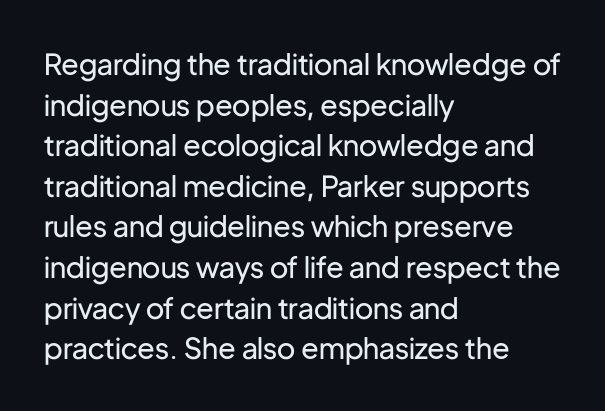
No word sits above an underline. The typography opts for an upright posture over an oblique one. Examine the stroke ends and you'll find no serifs. Summary of vertical rhythm: regular, with standard interline spacing. Stroke mass is kept to a normal reading level or below.
